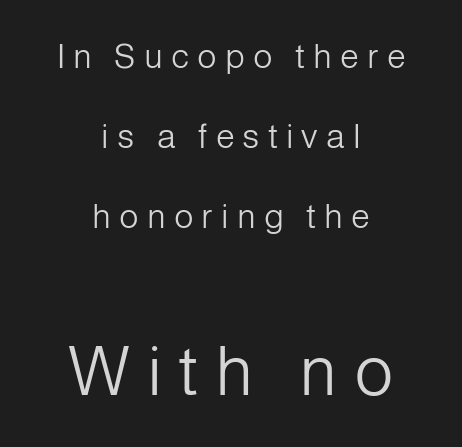
The image shows 69 px light sans-serif type, upright; set centered, loose line spacing (2.35x), unusually wide letter spacing (+0.24 em), not underlined; the second (bottom) block is 2.03x larger; low stroke contrast and a medium x-height.
